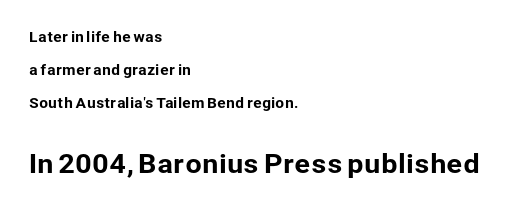
Q: Is the text italic (slanted)? A: No, it is upright.
Q: Is the text underlined? A: No.
Q: How is the paragraph aligned? A: Left-aligned.
Q: Is the spacing between letters normal or unusually wide? A: Normal.
Q: Is the spacing between lines tight, normal or loose? A: Loose.
Q: Which block of text is set in a larger size, the first (top) or the second (bottom)? A: The second (bottom) one.
